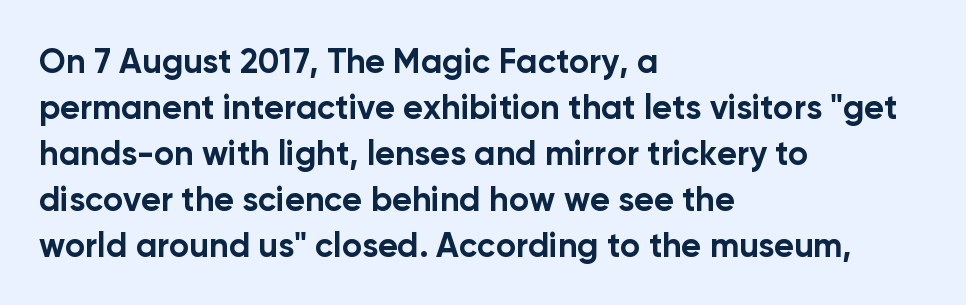
Q: Is the text bold? A: Yes.
Q: Is the text italic (slanted)? A: No, it is upright.
Q: Is the typeface a serif or a sans-serif typeface? A: Sans-serif.
Q: Is the text underlined? A: No.
Q: How is the paragraph aligned? A: Left-aligned.
Q: Is the spacing between letters normal or unusually wide? A: Normal.
Q: Is the spacing between lines tight, normal or loose? A: Normal.
Q: Width (condensed, normal, or wide)? A: Normal.
Q: Stroke contrast? A: Low.
Q: x-height? A: Medium.
Q: Monospaced? A: No.
